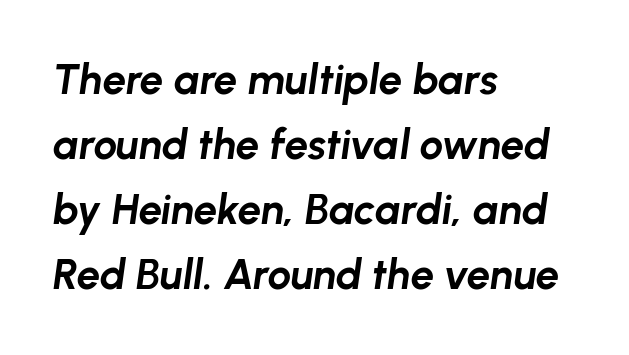
The image shows 42 px bold type, italic (leaning right); set left-aligned, normal line spacing (1.55x), normal letter spacing, not underlined; low stroke contrast and a medium x-height.
